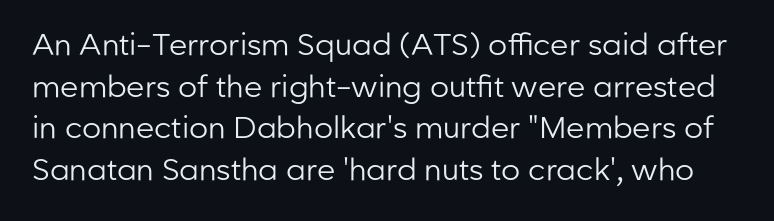
Q: Is the text bold? A: No.
Q: Is the text italic (slanted)? A: No, it is upright.
Q: Is the typeface a serif or a sans-serif typeface? A: Sans-serif.
Q: Is the text underlined? A: No.
Q: Is the spacing between letters normal or unusually wide? A: Normal.
Q: Is the spacing between lines tight, normal or loose? A: Normal.
Q: Width (condensed, normal, or wide)? A: Normal.
Q: Stroke contrast? A: Low.
Q: x-height? A: Medium.
Q: Monospaced? A: No.
